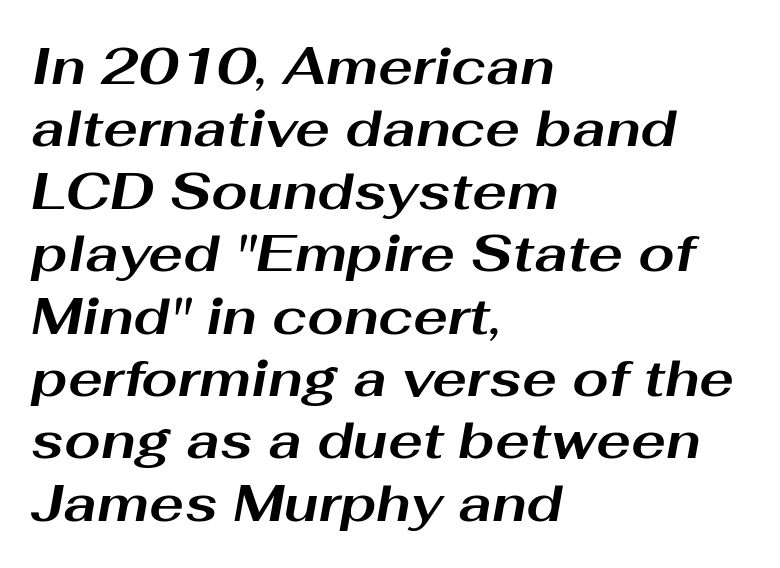
Q: Is the text bold? A: Yes.
Q: Is the text italic (slanted)? A: Yes, it leans right by about 10 degrees.
Q: Is the text underlined? A: No.
Q: How is the paragraph aligned? A: Left-aligned.
Q: Is the spacing between letters normal or unusually wide? A: Normal.
Q: Width (condensed, normal, or wide)? A: Wide.
Q: Stroke contrast? A: Medium.
Q: x-height? A: Medium.
Q: Monospaced? A: No.
